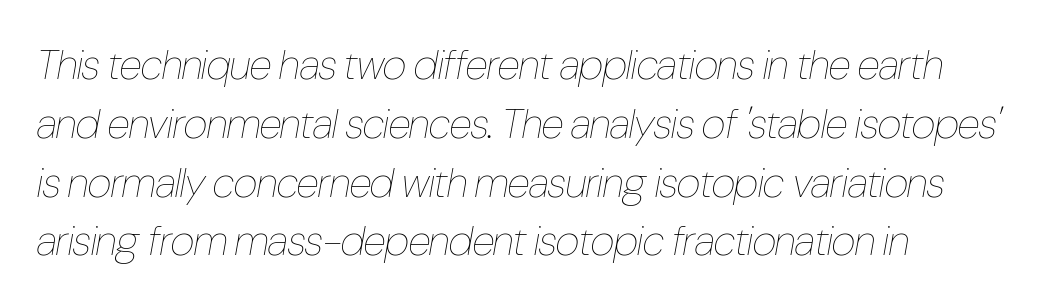
Bare-footed words on every line. Baseline-to-baseline distance is the conventional proportion of letter height. The lines are quadded left. The rendering applies a slant to the glyphs. Counters stay open thanks to moderate or lighter strokes. A typesetter would call this zero additional tracking.
